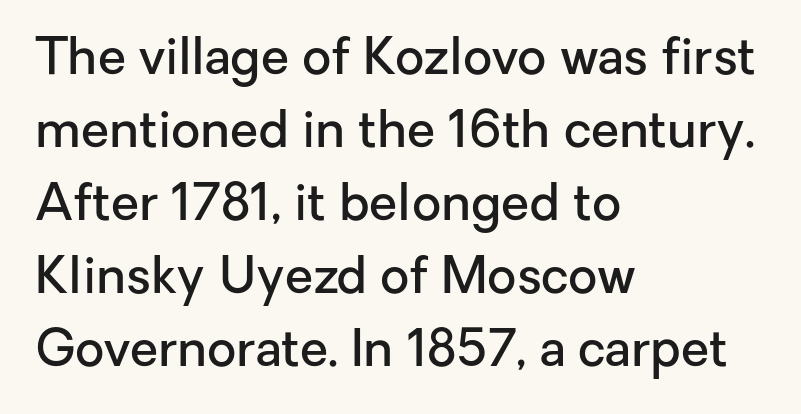
This sample has the flowing, uneven cadence of proportional lettering. Descenders are the only things crossing below the line. The passage is arranged the way most books set body copy — flush left. Between one letter and the next there's only the usual sliver of space.
